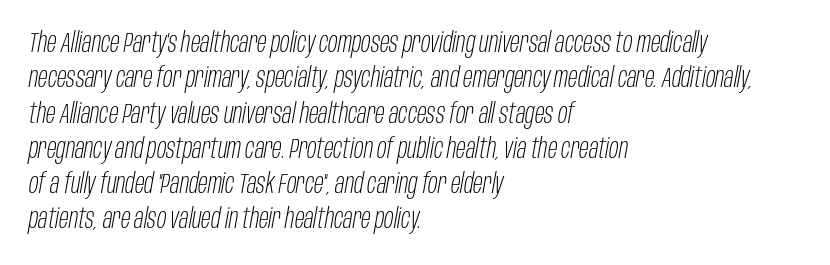
{"italic": "yes", "lean": "right", "slant_degrees": 10, "bold": "no", "weight": "light", "width": "condensed", "stroke_contrast": "low", "x_height": "large", "monospaced": "no", "underline": "no", "align": "left", "line_spacing": "normal", "line_spacing_ratio": 1.26, "letter_spacing": "normal", "letter_spacing_em": 0.0, "glyph_px": 28}
